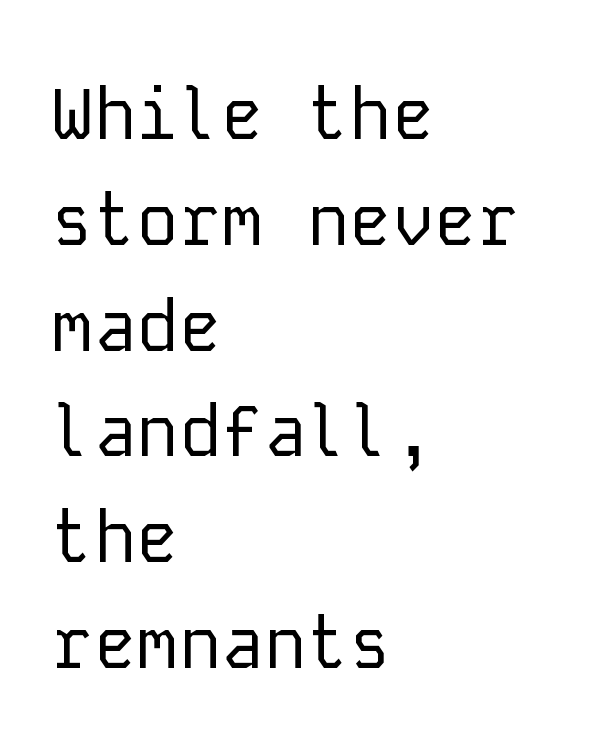
Q: Is the text bold? A: No.
Q: Is the text italic (slanted)? A: No, it is upright.
Q: Is the typeface a serif or a sans-serif typeface? A: Sans-serif.
Q: Is the text underlined? A: No.
Q: How is the paragraph aligned? A: Left-aligned.
Q: Is the spacing between letters normal or unusually wide? A: Normal.
Q: Is the spacing between lines tight, normal or loose? A: Normal.
Q: Width (condensed, normal, or wide)? A: Normal.
Q: Stroke contrast? A: Low.
Q: x-height? A: Medium.
Q: Monospaced? A: Yes.
